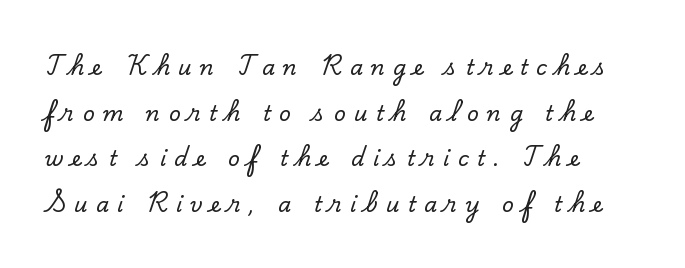
A great deal of white space separates one row of letters from the next. This rendering widens character spacing well past its baseline value. Only glyphs here, with clear space below each row. Visually the block forms a straight wall on the left and a jagged coastline on the right.
